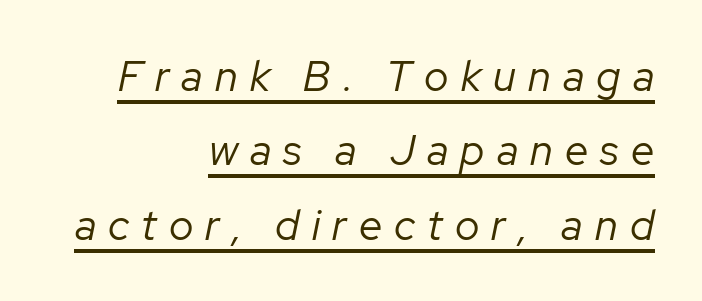
Does a line run under the words? Yes, clearly. Is this a fixed-width face? No — the glyphs have proportional, varying widths. Yep, that's italic — everything's leaning. Stroke thickness stays within the range of a standard reading face or lighter.
